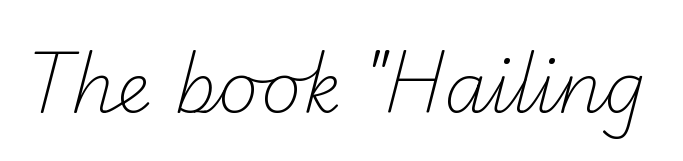
A light-to-regular cut is what we see here. Classification — sans serif. Is this a fixed-width face? No — the glyphs have proportional, varying widths. Underline: absent. Words appear dense and cohesive because spacing is normal.
